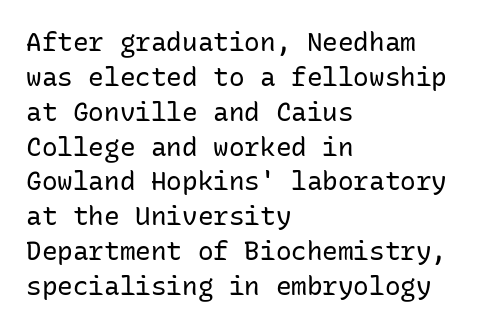
Q: Is the text bold? A: No.
Q: Is the text italic (slanted)? A: No, it is upright.
Q: Is the text underlined? A: No.
Q: How is the paragraph aligned? A: Left-aligned.
Q: Is the spacing between letters normal or unusually wide? A: Normal.
Q: Is the spacing between lines tight, normal or loose? A: Normal.
